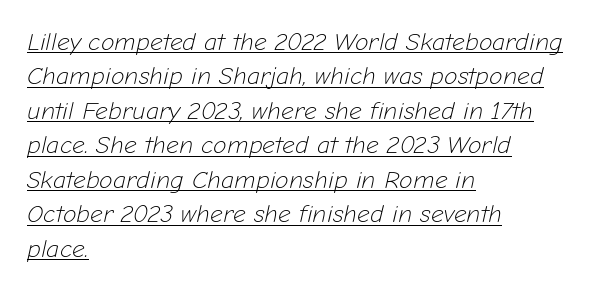
{"italic": "yes", "lean": "right", "slant_degrees": 12, "bold": "no", "underline": "yes", "align": "left", "line_spacing": "normal", "line_spacing_ratio": 1.38, "letter_spacing": "normal", "letter_spacing_em": 0.0, "glyph_px": 25}
